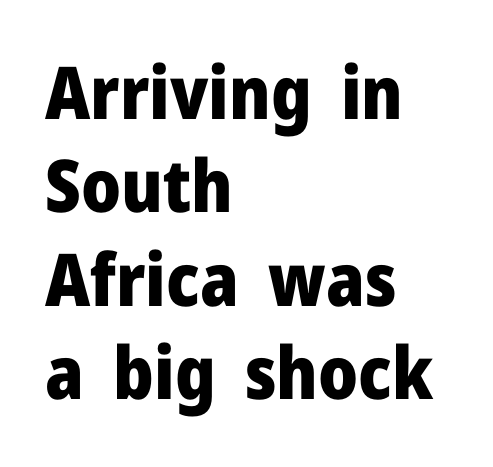
The image shows 73 px heavy sans-serif type, upright; set left-aligned, normal line spacing (1.28x), normal letter spacing, not underlined; low stroke contrast and a medium x-height.
